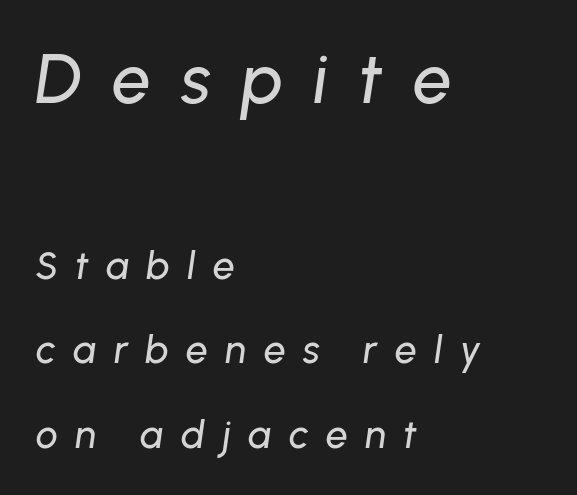
The image shows 69 px text type, italic (leaning right); set left-aligned, loose line spacing (2.16x), unusually wide letter spacing (+0.44 em), not underlined; the first (top) block is 1.77x larger; low stroke contrast and a medium x-height.
